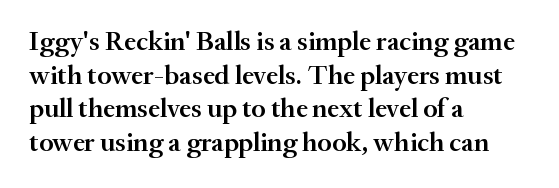
Q: Is the text bold? A: Semi-bold.
Q: Is the text italic (slanted)? A: No, it is upright.
Q: Is the text underlined? A: No.
Q: How is the paragraph aligned? A: Left-aligned.
Q: Is the spacing between letters normal or unusually wide? A: Normal.
Q: Is the spacing between lines tight, normal or loose? A: Normal.
